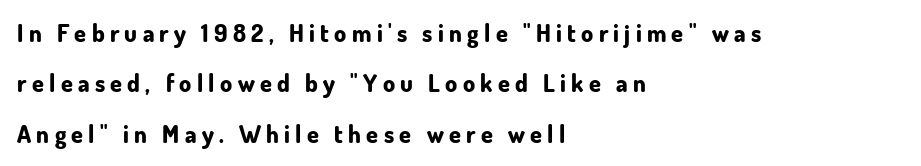
The image shows 24 px bold type, upright; set left-aligned, loose line spacing (2.1x), unusually wide letter spacing (+0.22 em), not underlined.
